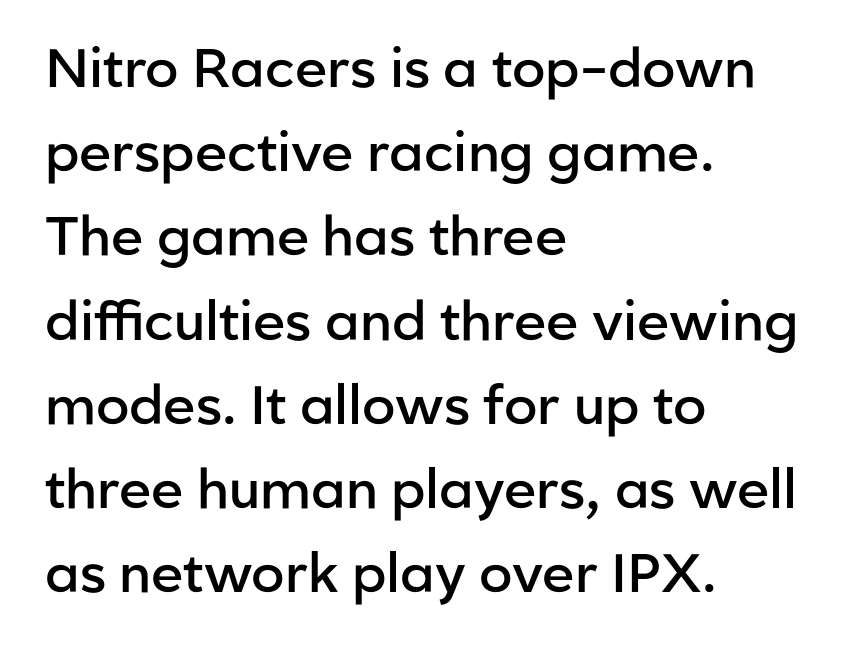
Q: Is the text bold? A: Semi-bold.
Q: Is the text italic (slanted)? A: No, it is upright.
Q: Is the typeface a serif or a sans-serif typeface? A: Sans-serif.
Q: Is the text underlined? A: No.
Q: How is the paragraph aligned? A: Left-aligned.
Q: Is the spacing between letters normal or unusually wide? A: Normal.
Q: Is the spacing between lines tight, normal or loose? A: Normal.
Q: Width (condensed, normal, or wide)? A: Normal.
Q: Stroke contrast? A: Low.
Q: x-height? A: Medium.
Q: Monospaced? A: No.
